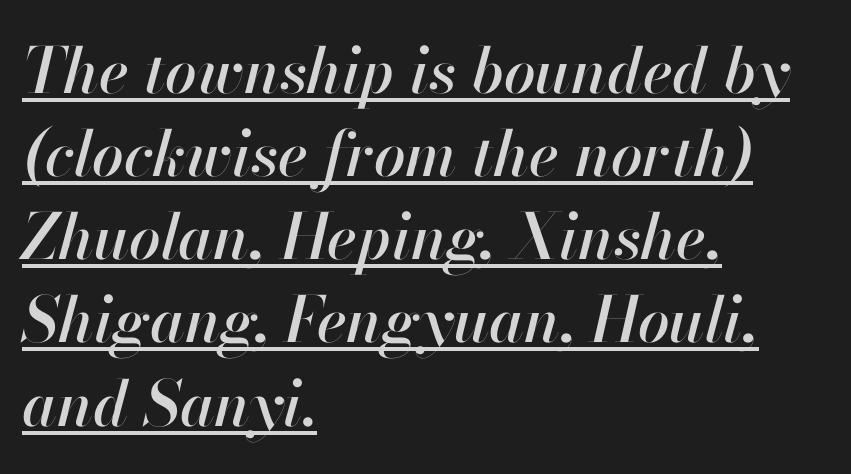
The image shows 63 px text type, italic (leaning right); set left-aligned, normal line spacing (1.32x), normal letter spacing, underlined; high stroke contrast and a small x-height.
